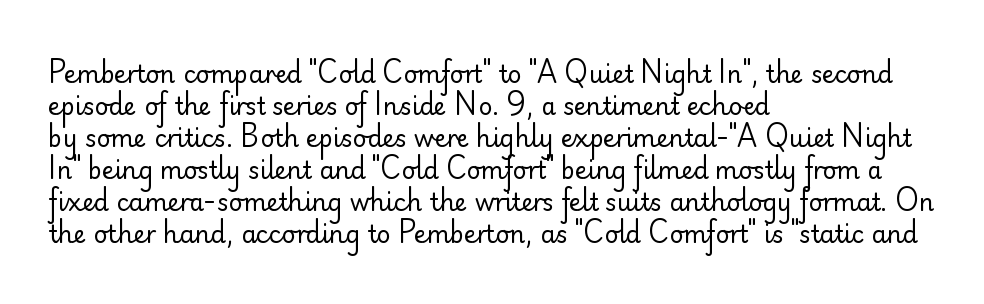
The image shows 24 px text type, upright; set left-aligned, normal line spacing (1.33x), normal letter spacing, not underlined.
